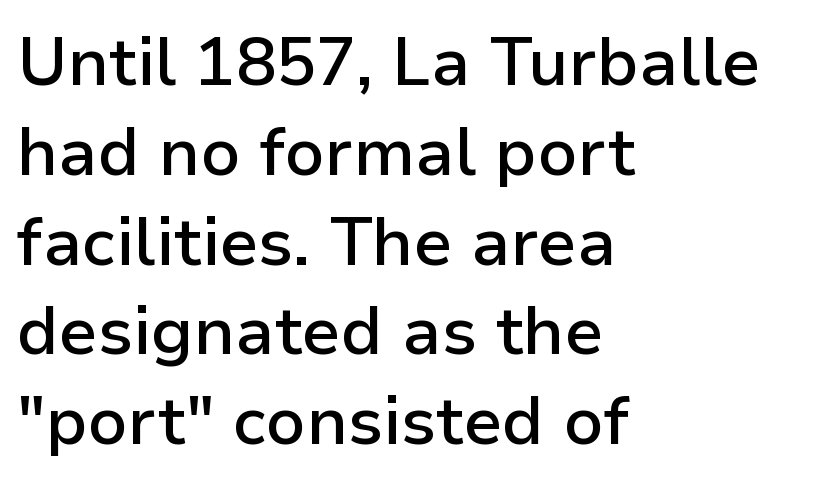
The image shows 67 px semibold sans-serif type, upright; set left-aligned, normal line spacing (1.34x), normal letter spacing, not underlined; low stroke contrast and a medium x-height.
